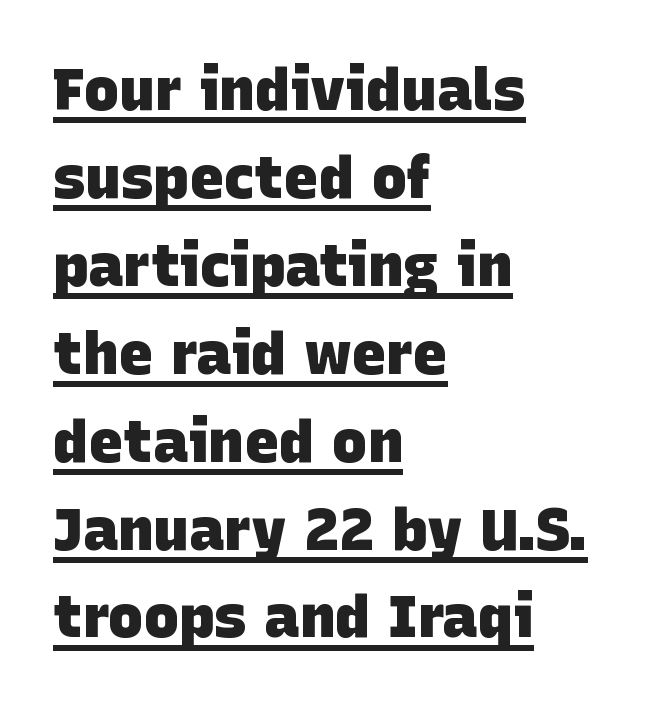
Q: Is the text bold? A: Yes.
Q: Is the typeface a serif or a sans-serif typeface? A: Sans-serif.
Q: Is the text underlined? A: Yes.
Q: How is the paragraph aligned? A: Left-aligned.
Q: Is the spacing between letters normal or unusually wide? A: Normal.
Q: Is the spacing between lines tight, normal or loose? A: Normal.
Q: Width (condensed, normal, or wide)? A: Normal.
Q: Stroke contrast? A: Low.
Q: x-height? A: Large.
Q: Monospaced? A: No.
